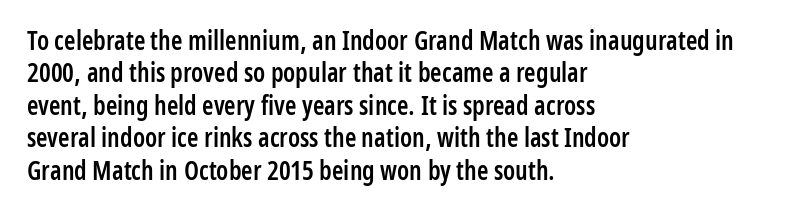
Q: Is the text bold? A: Semi-bold.
Q: Is the text italic (slanted)? A: No, it is upright.
Q: Is the text underlined? A: No.
Q: How is the paragraph aligned? A: Left-aligned.
Q: Is the spacing between letters normal or unusually wide? A: Normal.
Q: Is the spacing between lines tight, normal or loose? A: Normal.
